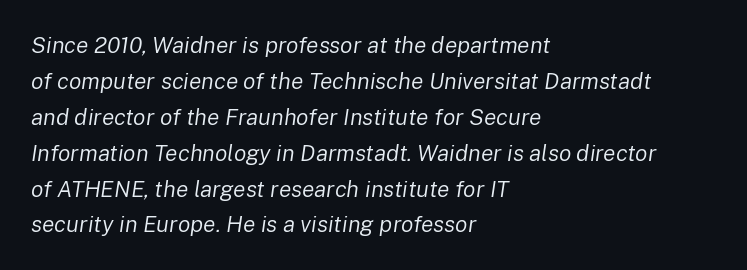
Bold? No — there's no thickening of the strokes. Tall strokes in this sample are angled rather than plumb. This rendering leaves character spacing at its baseline value. A student would call this left alignment; a typographer would say flush left, rag right.
